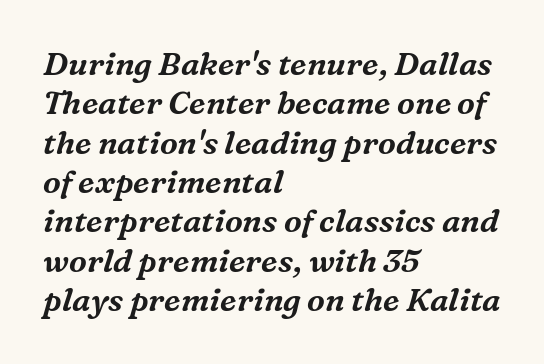
What stands out about the letter spacing? Nothing — it is the standard amount. Underline: absent. Type style note: has serifs. Alignment: flush left. Varying glyph widths throughout — classic text-font behaviour.
